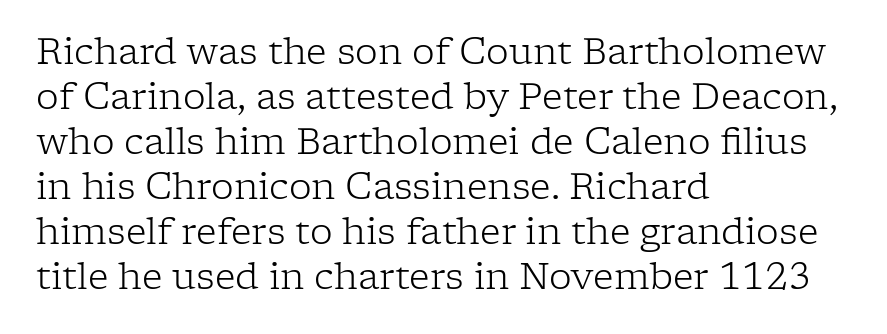
Q: Is the text bold? A: No.
Q: Is the text italic (slanted)? A: No, it is upright.
Q: Is the typeface a serif or a sans-serif typeface? A: Serif.
Q: Is the text underlined? A: No.
Q: How is the paragraph aligned? A: Left-aligned.
Q: Is the spacing between letters normal or unusually wide? A: Normal.
Q: Is the spacing between lines tight, normal or loose? A: Normal.
Q: Width (condensed, normal, or wide)? A: Normal.
Q: Stroke contrast? A: Low.
Q: x-height? A: Medium.
Q: Monospaced? A: No.
